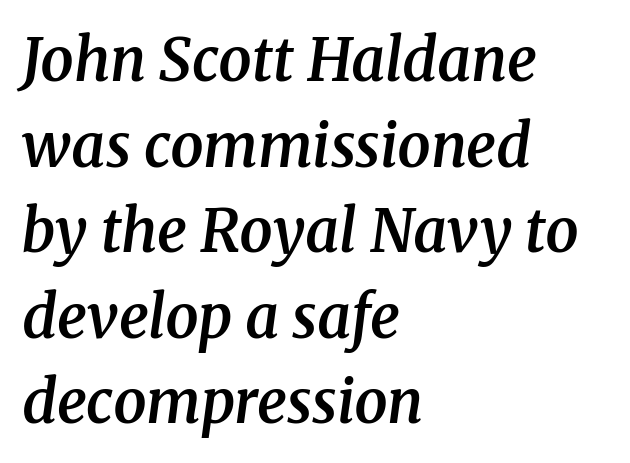
Q: Is the text bold? A: Semi-bold.
Q: Is the text italic (slanted)? A: Yes, it leans right by about 8 degrees.
Q: Is the typeface a serif or a sans-serif typeface? A: Serif.
Q: Is the text underlined? A: No.
Q: How is the paragraph aligned? A: Left-aligned.
Q: Is the spacing between letters normal or unusually wide? A: Normal.
Q: Is the spacing between lines tight, normal or loose? A: Normal.
Q: Width (condensed, normal, or wide)? A: Normal.
Q: Stroke contrast? A: Medium.
Q: x-height? A: Medium.
Q: Monospaced? A: No.
